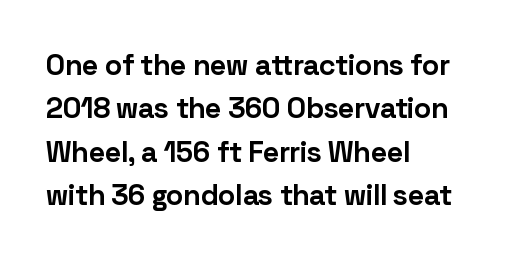
The image shows 29 px bold sans-serif type, upright; set left-aligned, normal line spacing (1.5x), normal letter spacing, not underlined; low stroke contrast and a medium x-height.
